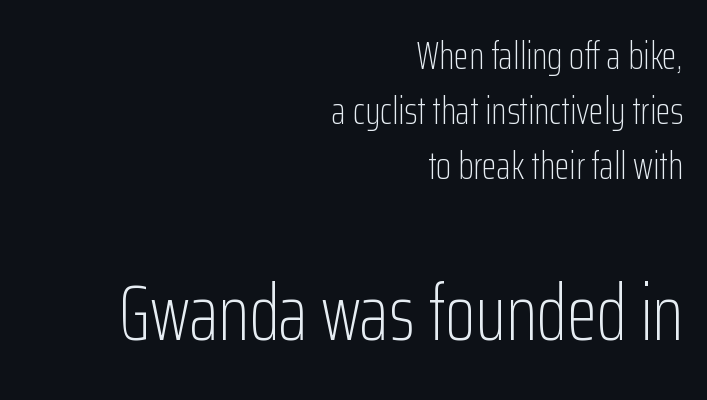
Each letter keeps its own natural width here, so spacing adapts to shape. Italic: no, the glyphs are upright roman. Short note: letters normally spaced. The string is rendered with underlining switched off. The typesetter chose a ragged-left arrangement here. Whoever set this chose a conventional vertical rhythm.
